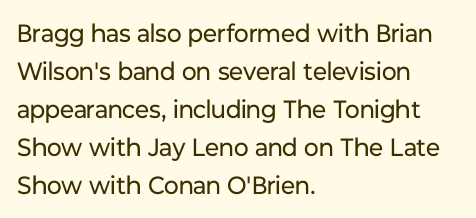
The font's upright variant was chosen for this text. The specimen omits any rule beneath the text block's lines. All the whitespace from short lines collects on the right. Tracking here is standard; glyphs follow each other at the usual distance.
